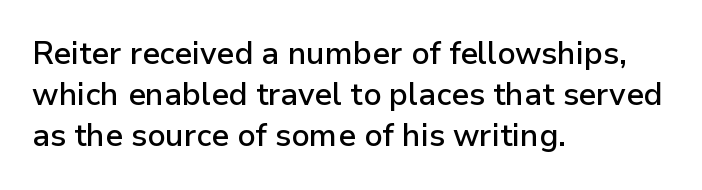
Q: Is the text bold? A: Semi-bold.
Q: Is the text italic (slanted)? A: No, it is upright.
Q: Is the typeface a serif or a sans-serif typeface? A: Sans-serif.
Q: Is the text underlined? A: No.
Q: How is the paragraph aligned? A: Left-aligned.
Q: Is the spacing between letters normal or unusually wide? A: Normal.
Q: Is the spacing between lines tight, normal or loose? A: Normal.
Q: Width (condensed, normal, or wide)? A: Normal.
Q: Stroke contrast? A: Low.
Q: x-height? A: Medium.
Q: Monospaced? A: No.
